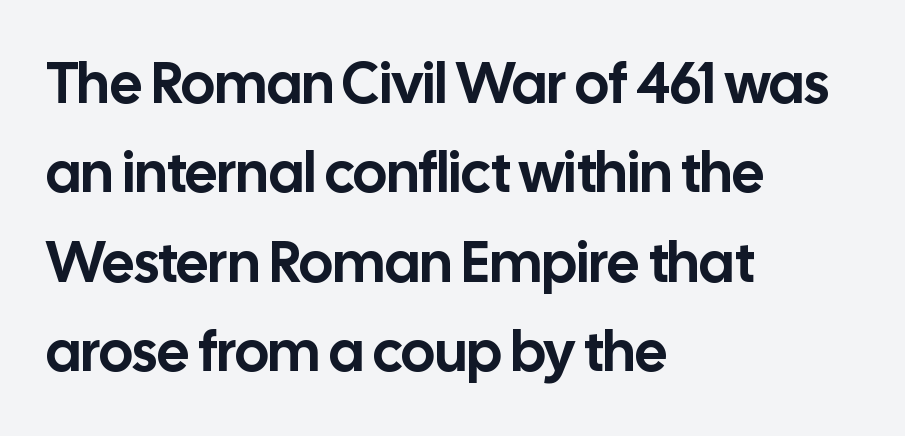
{"serif": "no", "italic": "no", "width": "normal", "stroke_contrast": "low", "x_height": "medium", "monospaced": "no", "underline": "no", "align": "left", "line_spacing": "normal", "line_spacing_ratio": 1.57, "letter_spacing": "normal", "letter_spacing_em": 0.0, "glyph_px": 57}
